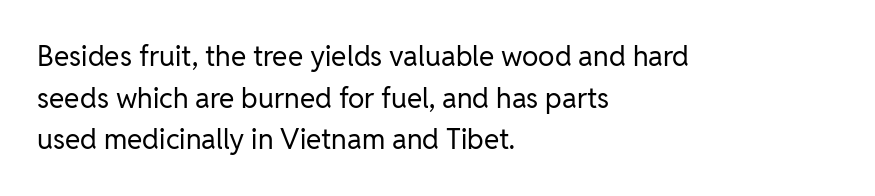
{"serif": "no", "italic": "no", "bold": "no", "weight": "regular", "width": "normal", "stroke_contrast": "low", "x_height": "medium", "monospaced": "no", "underline": "no", "align": "left", "line_spacing": "normal", "line_spacing_ratio": 1.49, "letter_spacing": "normal", "letter_spacing_em": 0.0, "glyph_px": 28}
